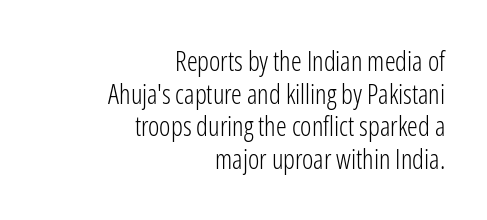
Rule under the text: the space is simply empty. Students, note that the glyphs here touch the page at normal intervals. Is there any slant? The stems are plumb. Nothing heavy about these letters — not bold at all.
